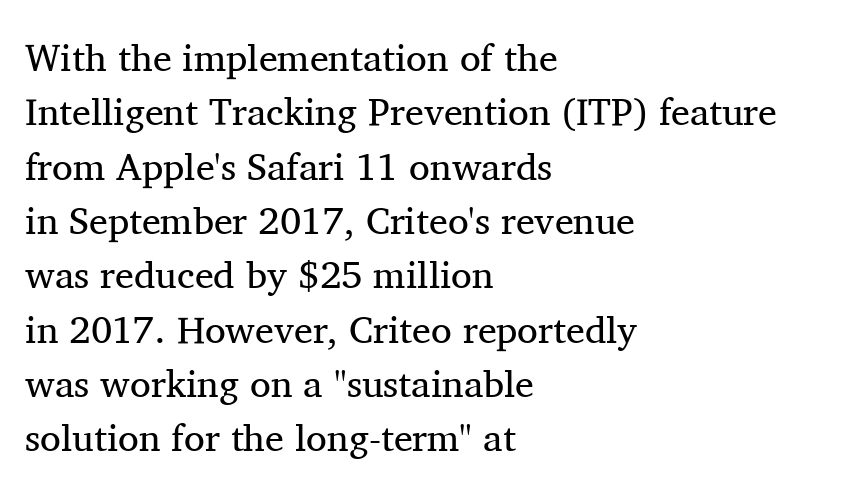
Q: Is the text bold? A: No.
Q: Is the text italic (slanted)? A: No, it is upright.
Q: Is the typeface a serif or a sans-serif typeface? A: Serif.
Q: Is the text underlined? A: No.
Q: How is the paragraph aligned? A: Left-aligned.
Q: Is the spacing between letters normal or unusually wide? A: Normal.
Q: Is the spacing between lines tight, normal or loose? A: Normal.
Q: Width (condensed, normal, or wide)? A: Normal.
Q: Stroke contrast? A: Medium.
Q: x-height? A: Medium.
Q: Monospaced? A: No.
